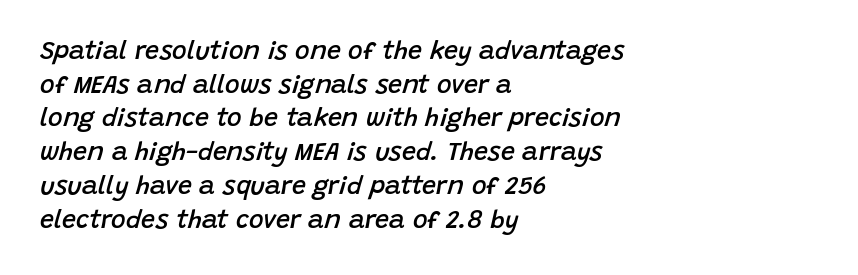
{"italic": "yes", "lean": "right", "slant_degrees": 15, "bold": "semi", "underline": "no", "align": "left", "line_spacing": "normal", "line_spacing_ratio": 1.35, "letter_spacing": "normal", "letter_spacing_em": 0.0, "glyph_px": 25}
